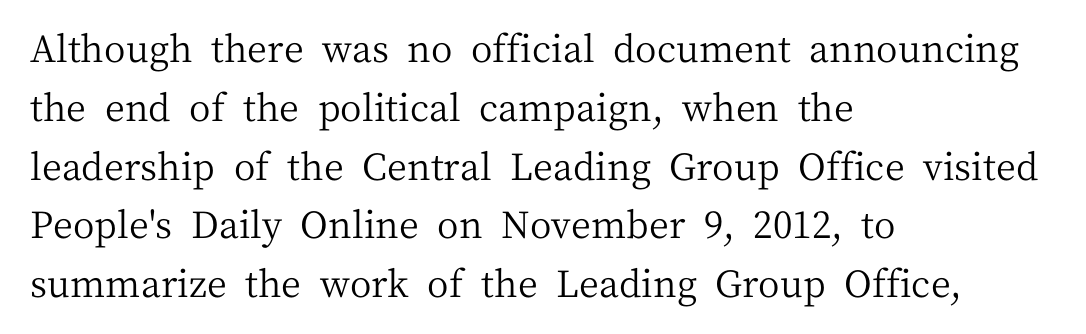
{"serif": "yes", "italic": "no", "bold": "no", "weight": "regular", "width": "normal", "stroke_contrast": "medium", "x_height": "medium", "monospaced": "no", "underline": "no", "align": "left", "line_spacing": "normal", "line_spacing_ratio": 1.59, "letter_spacing": "normal", "letter_spacing_em": 0.0, "glyph_px": 37}
